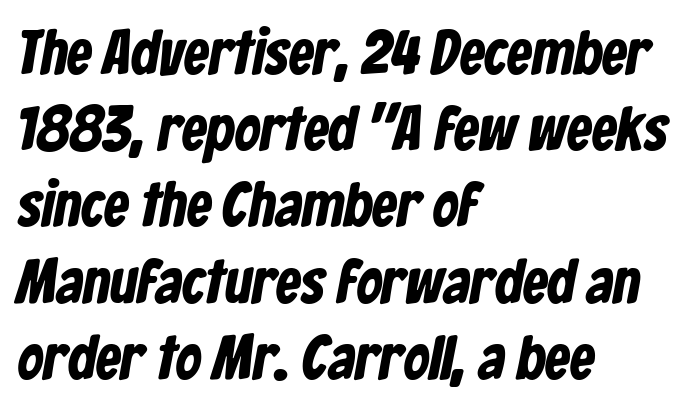
Q: Is the text bold? A: Yes.
Q: Is the typeface a serif or a sans-serif typeface? A: Sans-serif.
Q: Is the text underlined? A: No.
Q: How is the paragraph aligned? A: Left-aligned.
Q: Is the spacing between letters normal or unusually wide? A: Normal.
Q: Width (condensed, normal, or wide)? A: Condensed.
Q: Stroke contrast? A: Low.
Q: x-height? A: Medium.
Q: Monospaced? A: No.
